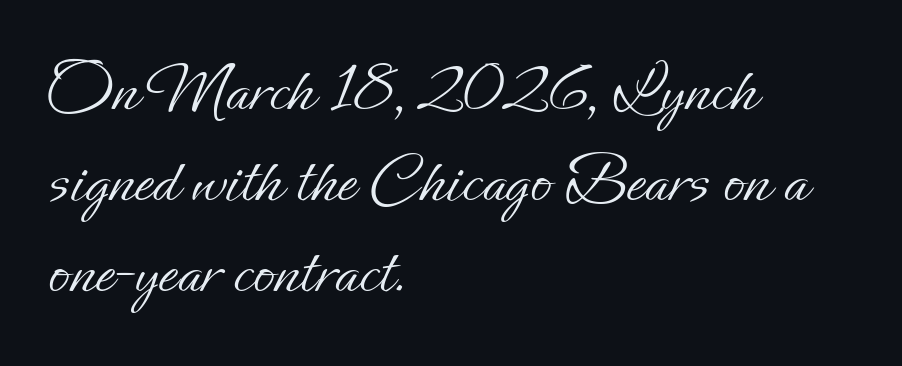
{"bold": "no", "weight": "light", "width": "normal", "stroke_contrast": "low", "x_height": "small", "monospaced": "no", "underline": "no", "align": "left", "line_spacing": "normal", "line_spacing_ratio": 1.32, "letter_spacing": "normal", "letter_spacing_em": 0.0, "glyph_px": 69}
